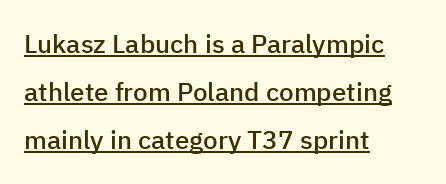
Q: Is the text bold? A: Semi-bold.
Q: Is the text italic (slanted)? A: No, it is upright.
Q: Is the text underlined? A: Yes.
Q: How is the paragraph aligned? A: Left-aligned.
Q: Is the spacing between letters normal or unusually wide? A: Normal.
